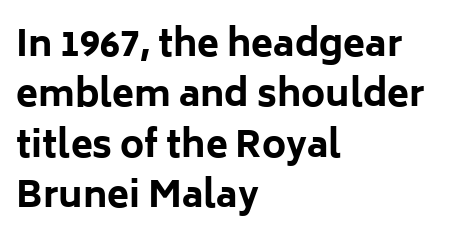
The image shows 36 px bold sans-serif type, upright; set left-aligned, normal line spacing (1.4x), normal letter spacing, not underlined; low stroke contrast and a medium x-height.
